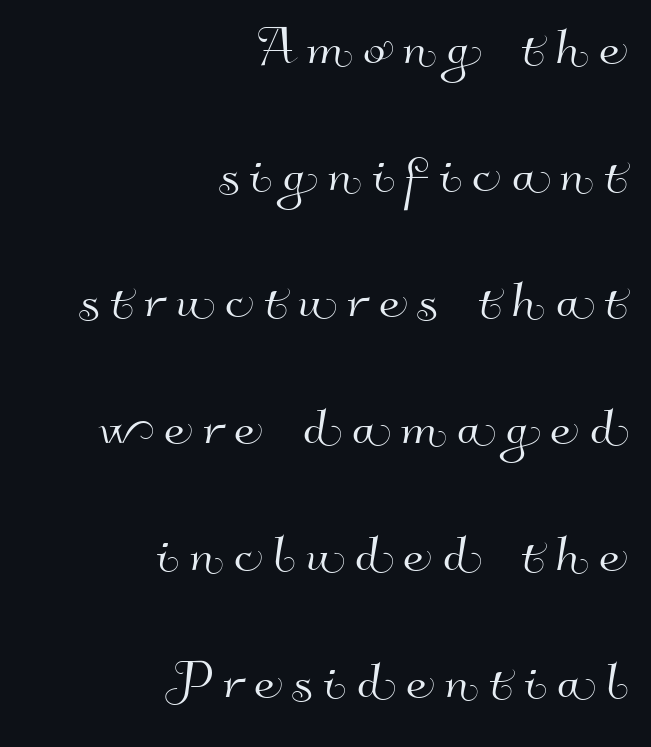
The space directly below the letters is spotless. Grotesque or geometric, the face here clearly has no serifs. Is this a fixed-width face? No — the glyphs have proportional, varying widths. In terms of leading, this rendering errs on the spacious side. Every row of glyphs terminates at an identical x-position on the right.
